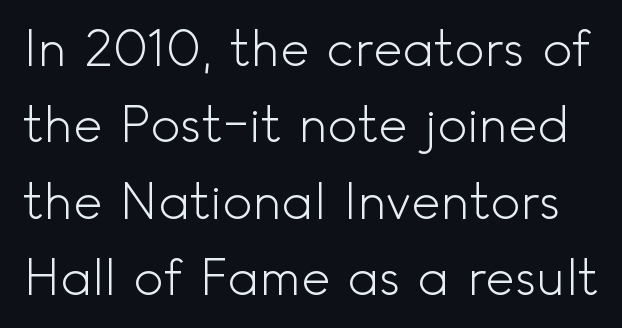
{"serif": "no", "italic": "no", "bold": "no", "weight": "light", "width": "normal", "x_height": "small", "monospaced": "no", "underline": "no", "line_spacing": "normal", "line_spacing_ratio": 1.53, "letter_spacing": "normal", "letter_spacing_em": 0.0, "glyph_px": 50}
